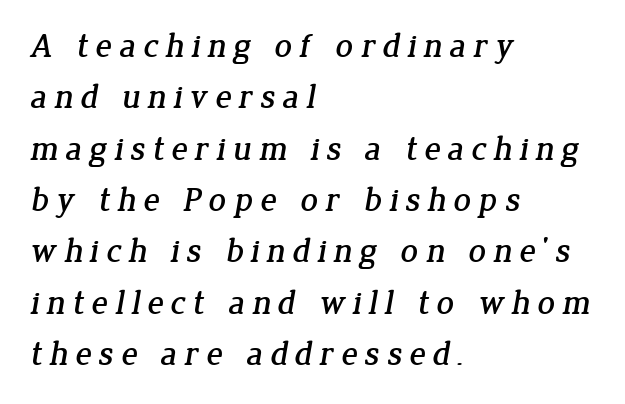
The image shows 34 px serif type; set left-aligned, normal line spacing (1.51x), unusually wide letter spacing (+0.2 em), not underlined; low stroke contrast and a medium x-height.
